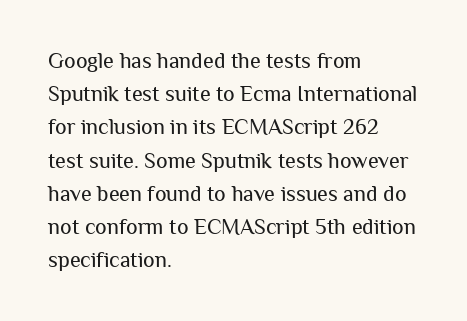
Tall strokes in this sample are plumb rather than angled. Weight: regular or lighter. Tracking value appears to be zero — textbook default spacing. The passage shown stacks its lines at a standard gap. The lines in this sample share a left origin and differ only in where they stop. Anything drawn beneath the words? Only blank space.
